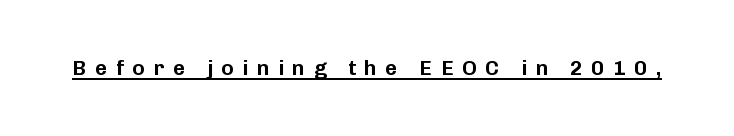
{"italic": "no", "underline": "yes", "letter_spacing": "wide", "letter_spacing_em": 0.41, "glyph_px": 21}
